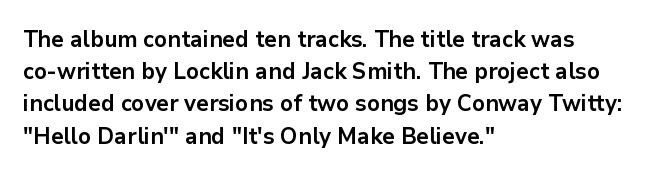
{"italic": "no", "bold": "yes", "underline": "no", "align": "left", "line_spacing": "normal", "line_spacing_ratio": 1.4, "letter_spacing": "normal", "letter_spacing_em": 0.0, "glyph_px": 23}
